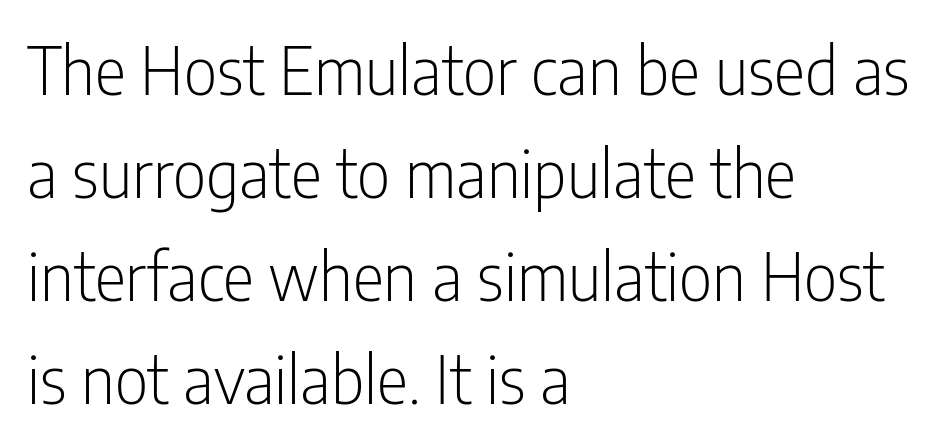
A student would call this left alignment; a typographer would say flush left, rag right. Observe the absence of serifs on each vertical stroke in this sample. Normally led — the rows are evenly, conventionally spaced. Nothing unusual about the tracking: characters are spaced as the font intends. Style check: upright.
